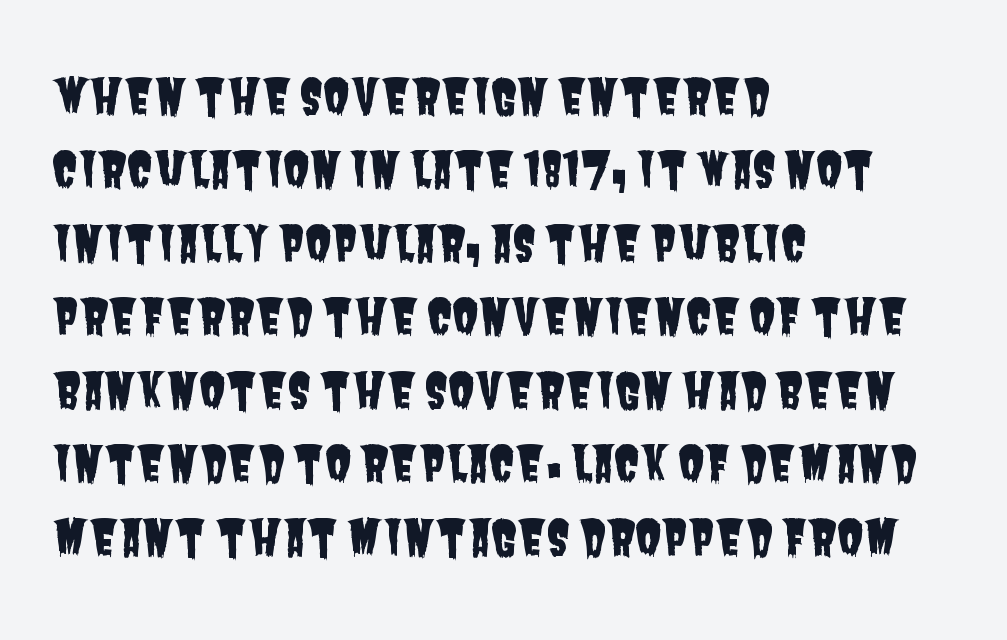
One-word summary of the alignment: left. Examine the stroke ends and you'll find no serifs. How are the letters spaced? Ordinarily, with no added tracking. The passage shown is typed in a proportional face where columns would drift. The zone under the glyphs is completely vacant. Line spacing here is normal.
